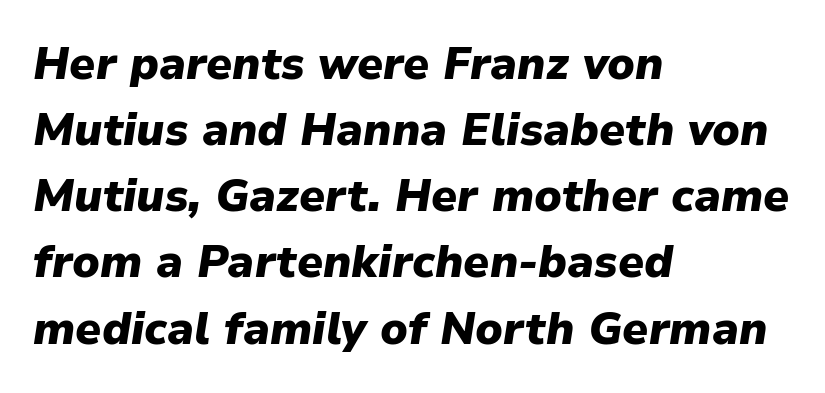
The image shows 45 px heavy type, italic (leaning right); set left-aligned, normal line spacing (1.47x), normal letter spacing, not underlined; low stroke contrast and a medium x-height.
